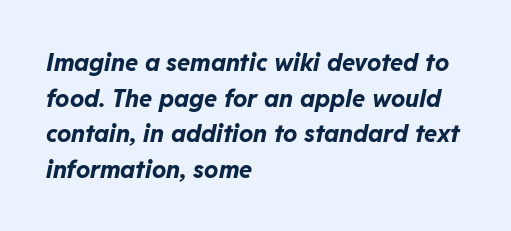
Set as a true bold cut, around the 700 mark. Slant detected: the letters are inclined. This sample uses plain, unmodified letter spacing. Leading matches the norm, producing a regular column.
